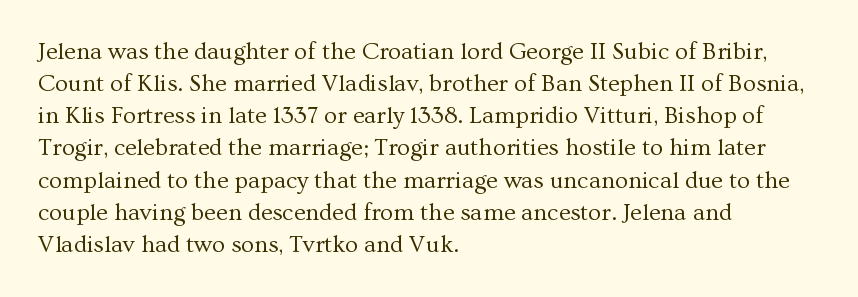
The image shows 24 px text type, upright; set left-aligned, normal line spacing (1.34x), normal letter spacing, not underlined.
